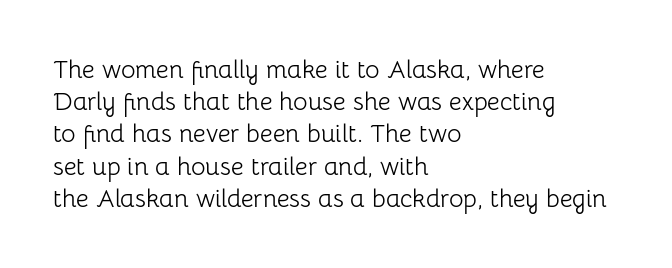
The image shows 25 px text type, upright; set left-aligned, normal line spacing (1.29x), normal letter spacing, not underlined.
